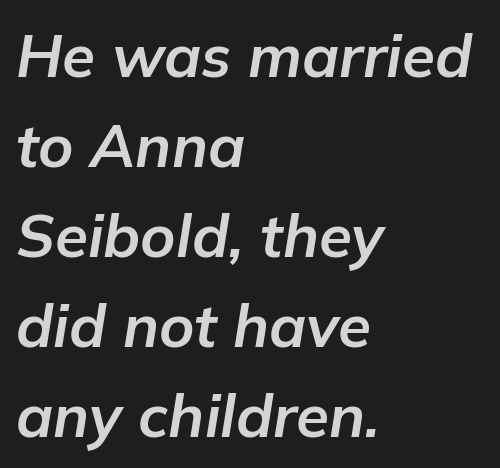
The image shows 60 px bold type, italic (leaning right); set left-aligned, normal line spacing (1.5x), normal letter spacing, not underlined; low stroke contrast and a medium x-height.
